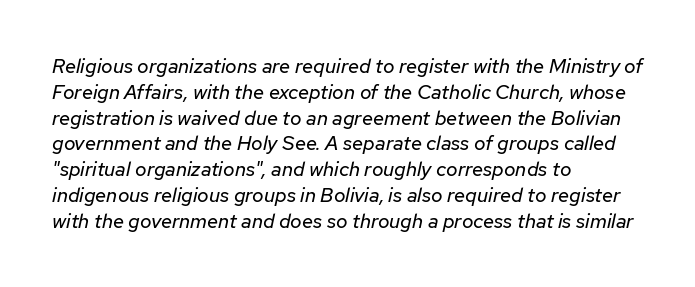
{"italic": "yes", "lean": "right", "slant_degrees": 12, "bold": "no", "underline": "no", "align": "left", "line_spacing": "normal", "line_spacing_ratio": 1.29, "letter_spacing": "normal", "letter_spacing_em": 0.0, "glyph_px": 20}
